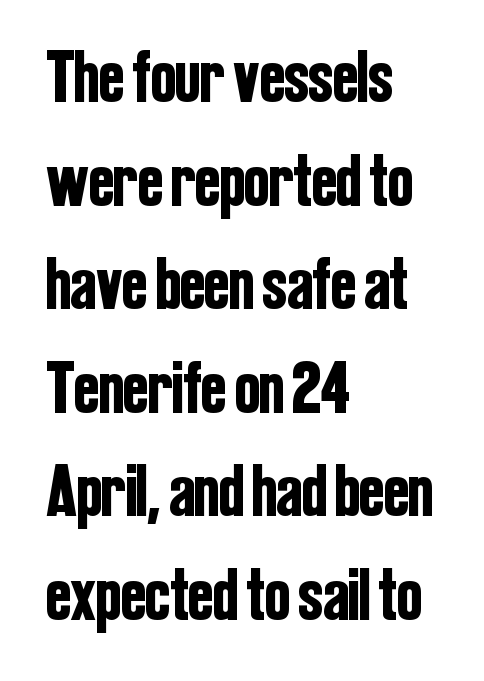
The font's upright variant was chosen for this text. A typesetter would call this proportional, since set widths differ per character. The words here are not underlined. Normally led — the rows are evenly, conventionally spaced. Left-aligned paragraph, ragged on the right. Characters follow at the spacing the type designer built in.
